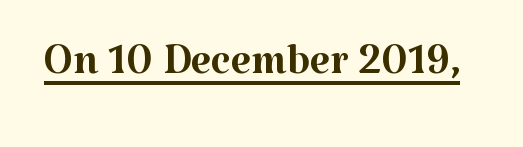
Q: Is the text bold? A: No.
Q: Is the text italic (slanted)? A: No, it is upright.
Q: Is the typeface a serif or a sans-serif typeface? A: Serif.
Q: Is the text underlined? A: Yes.
Q: Is the spacing between letters normal or unusually wide? A: Normal.
Q: Width (condensed, normal, or wide)? A: Normal.
Q: Stroke contrast? A: Medium.
Q: x-height? A: Medium.
Q: Monospaced? A: No.
